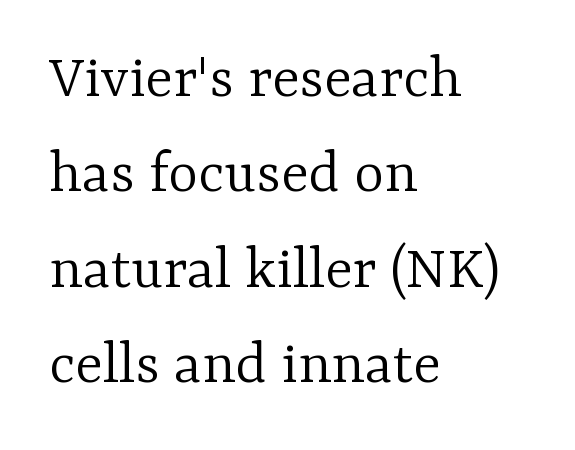
Q: Is the text bold? A: No.
Q: Is the text italic (slanted)? A: No, it is upright.
Q: Is the typeface a serif or a sans-serif typeface? A: Serif.
Q: Is the text underlined? A: No.
Q: How is the paragraph aligned? A: Left-aligned.
Q: Is the spacing between letters normal or unusually wide? A: Normal.
Q: Is the spacing between lines tight, normal or loose? A: Normal.
Q: Width (condensed, normal, or wide)? A: Normal.
Q: Stroke contrast? A: Low.
Q: x-height? A: Medium.
Q: Monospaced? A: No.
